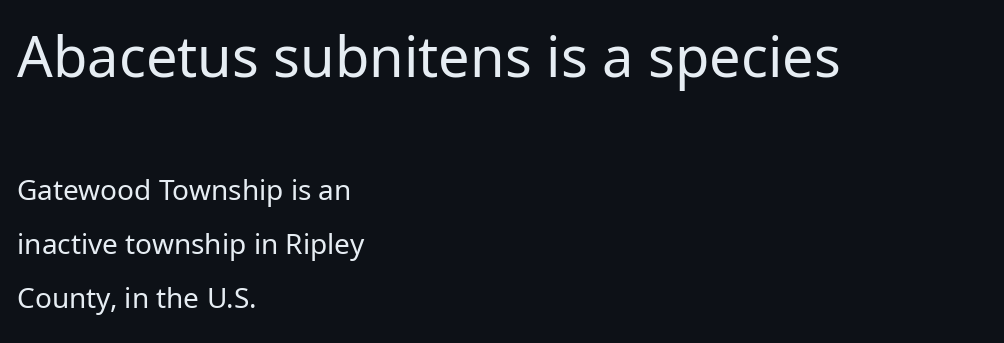
{"serif": "no", "italic": "no", "bold": "no", "weight": "regular", "width": "normal", "stroke_contrast": "low", "x_height": "medium", "monospaced": "no", "underline": "no", "align": "left", "line_spacing": "loose", "line_spacing_ratio": 1.93, "letter_spacing": "normal", "letter_spacing_em": 0.0, "larger_block": "first", "size_ratio": 2.0, "glyph_px": 56}
